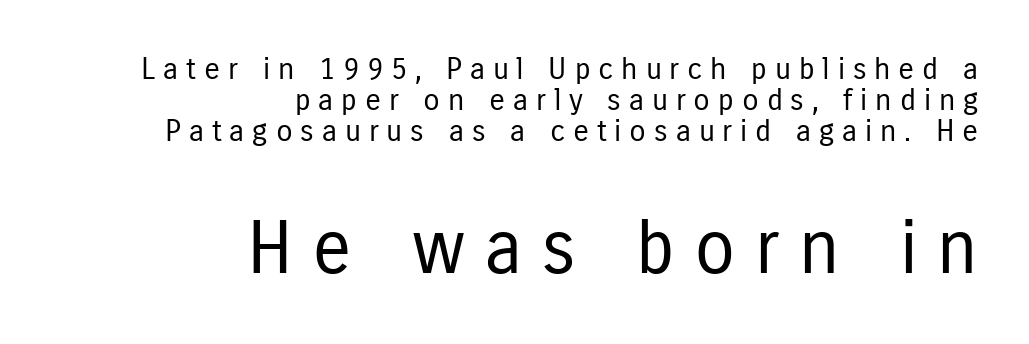
The image shows 74 px regular-weight, condensed sans-serif type, upright; set right-aligned, tight line spacing (1.04x), unusually wide letter spacing (+0.26 em), not underlined; the second (bottom) block is 2.47x larger; low stroke contrast and a medium x-height.
